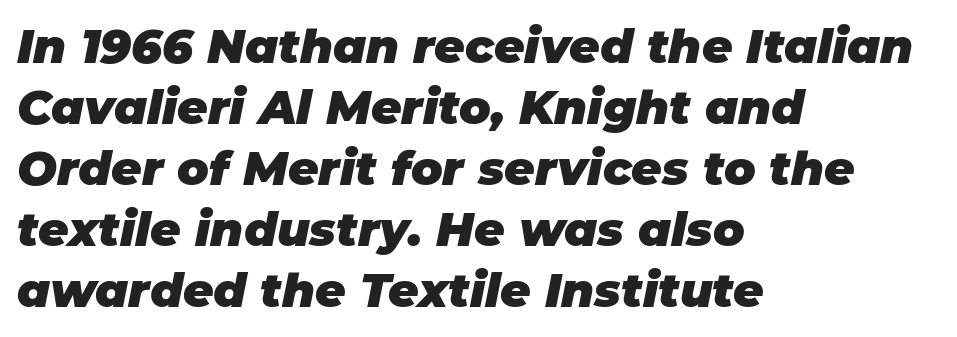
The image shows 47 px heavy type, italic (leaning right); set left-aligned, normal line spacing (1.3x), normal letter spacing, not underlined; low stroke contrast and a large x-height.
